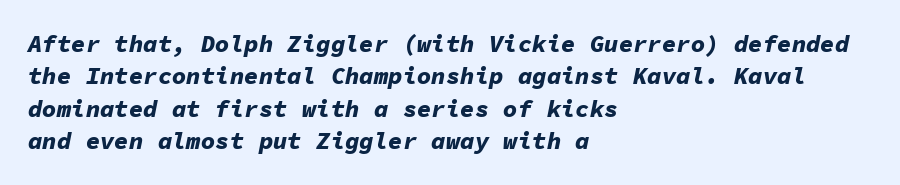
Q: Is the text bold? A: Yes.
Q: Is the text italic (slanted)? A: Yes, it leans right by about 11 degrees.
Q: Is the text underlined? A: No.
Q: How is the paragraph aligned? A: Left-aligned.
Q: Is the spacing between letters normal or unusually wide? A: Normal.
Q: Is the spacing between lines tight, normal or loose? A: Normal.
